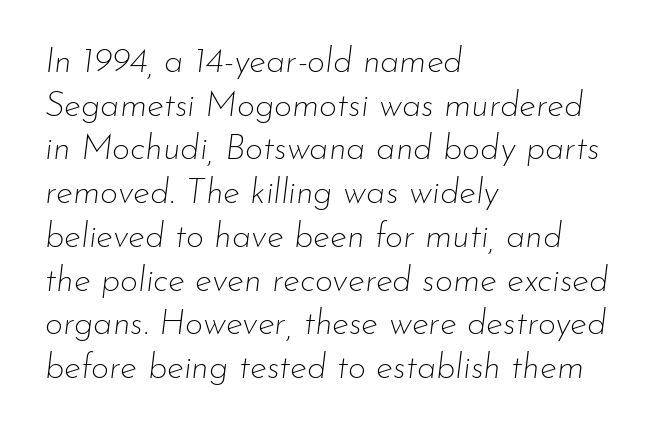
You can tell it's italic because the verticals aren't actually vertical. Vertically, the passage feels balanced, rows spaced as you'd expect. Looks like regular typesetting: each glyph gets only the width it needs. Each line starts at the same left margin while the right side varies. Rule under the text: the space is simply empty. The gaps between neighbouring characters are ordinary and unremarkable.
